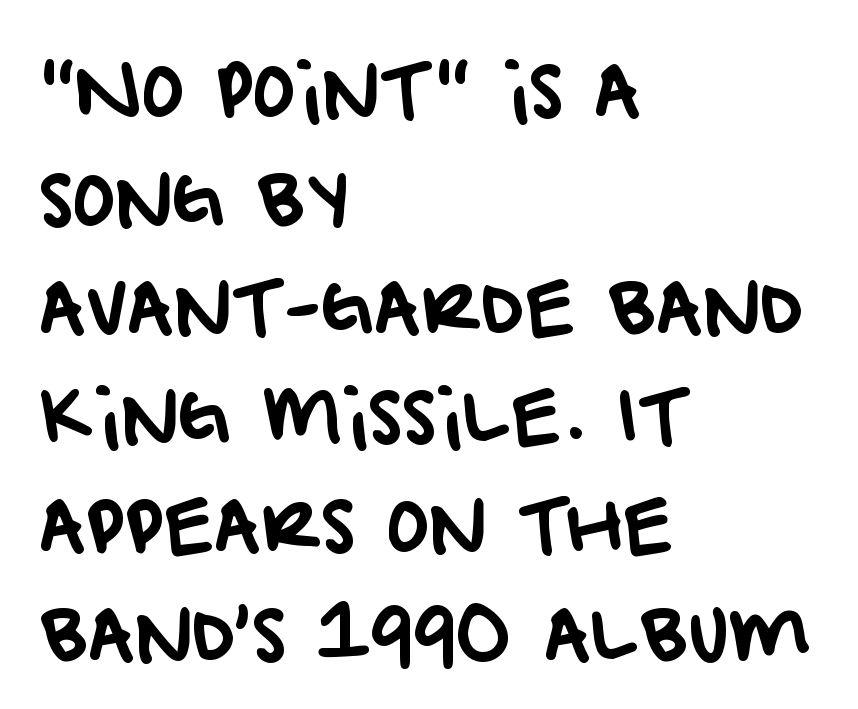
The rendering uses natural spacing where letterforms have individual widths. A normal amount of white space separates one row of letters from the next. The setting favours the left margin, as ordinary paragraphs usually do. Decoration check: the copy has no underline.
